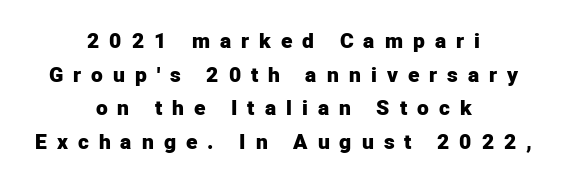
The image shows 21 px bold type, upright; set centered, normal line spacing (1.6x), unusually wide letter spacing (+0.48 em), not underlined.
